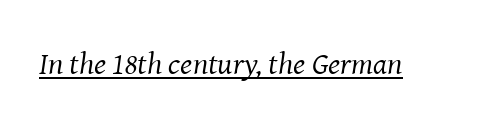
{"serif": "yes", "italic": "yes", "lean": "right", "slant_degrees": 8, "bold": "no", "weight": "regular", "width": "normal", "stroke_contrast": "medium", "x_height": "medium", "monospaced": "no", "underline": "yes", "letter_spacing": "normal", "letter_spacing_em": 0.0, "glyph_px": 31}
